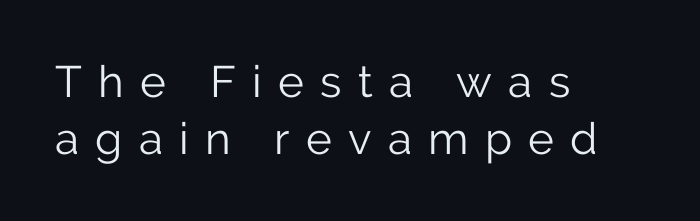
The letters carry no serifs — their stems end cleanly without finishing strokes. Between one letter and the next there's a generous, obvious gap. Spacing verdict: proportional, widths tailored to each character. What's the leading like? Ordinary, nothing unusual.
